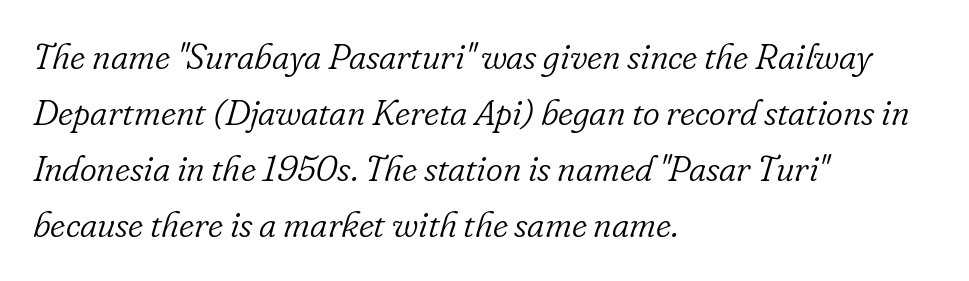
The image shows 36 px light serif type, italic (leaning right); set left-aligned, normal line spacing (1.56x), normal letter spacing, not underlined; low stroke contrast and a small x-height.
